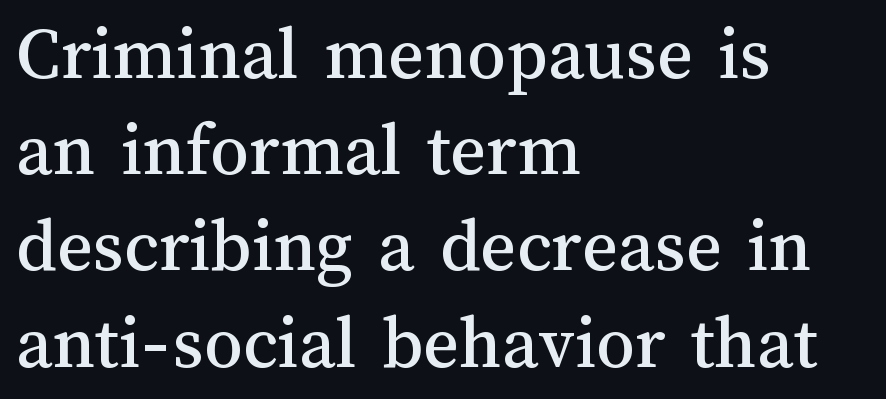
Q: Is the text italic (slanted)? A: No, it is upright.
Q: Is the text underlined? A: No.
Q: How is the paragraph aligned? A: Left-aligned.
Q: Is the spacing between letters normal or unusually wide? A: Normal.
Q: Is the spacing between lines tight, normal or loose? A: Normal.
Q: Width (condensed, normal, or wide)? A: Normal.
Q: Stroke contrast? A: Medium.
Q: x-height? A: Medium.
Q: Monospaced? A: No.
